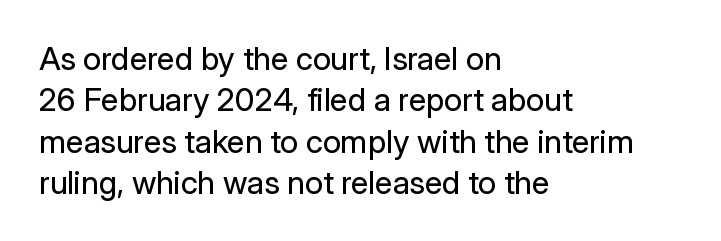
{"serif": "no", "italic": "no", "bold": "no", "weight": "regular", "width": "normal", "stroke_contrast": "low", "x_height": "medium", "monospaced": "no", "underline": "no", "align": "left", "line_spacing": "normal", "line_spacing_ratio": 1.29, "letter_spacing": "normal", "letter_spacing_em": 0.0, "glyph_px": 32}
